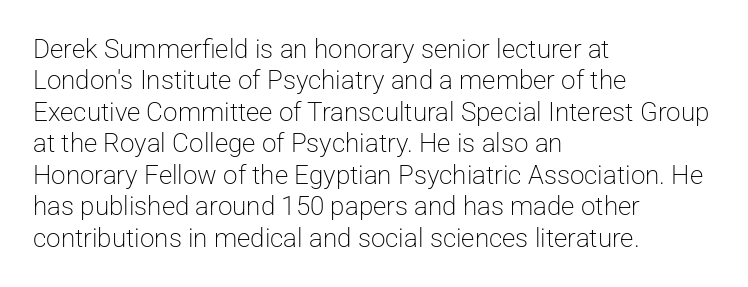
The image shows 26 px text type, upright; set left-aligned, line spacing 1.21x, normal letter spacing, not underlined.
